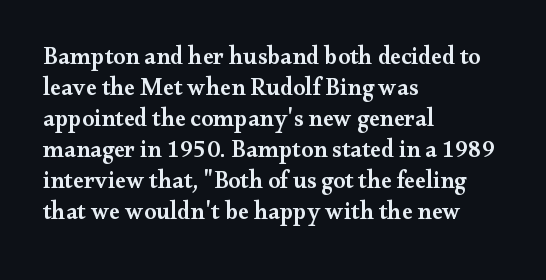
Q: Is the text bold? A: Semi-bold.
Q: Is the text italic (slanted)? A: No, it is upright.
Q: Is the text underlined? A: No.
Q: How is the paragraph aligned? A: Left-aligned.
Q: Is the spacing between letters normal or unusually wide? A: Normal.
Q: Is the spacing between lines tight, normal or loose? A: Normal.
